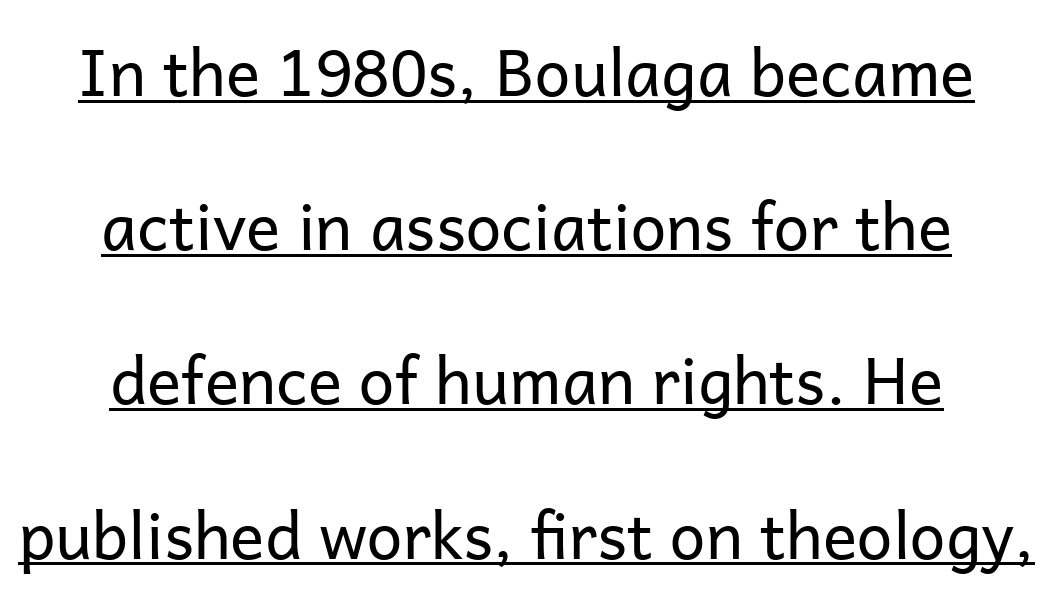
{"serif": "no", "italic": "no", "bold": "no", "weight": "regular", "width": "normal", "stroke_contrast": "low", "x_height": "medium", "monospaced": "no", "underline": "yes", "align": "center", "line_spacing": "loose", "line_spacing_ratio": 2.41, "letter_spacing": "normal", "letter_spacing_em": 0.0, "glyph_px": 64}
